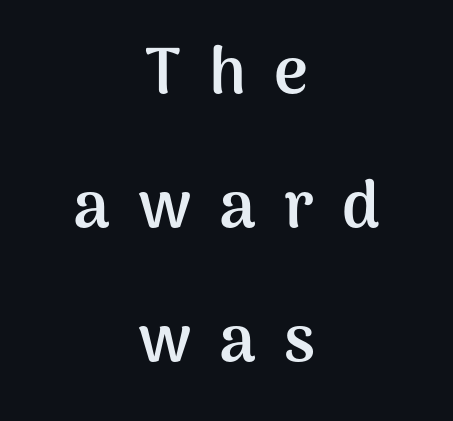
The image shows 65 px semibold sans-serif type, upright; set centered, loose line spacing (2.06x), unusually wide letter spacing (+0.43 em), not underlined; medium stroke contrast and a medium x-height.
